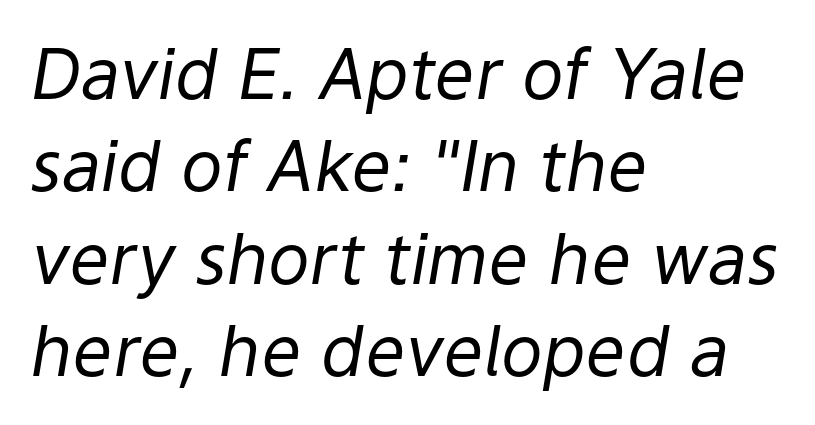
The space between consecutive lines is moderate. Is the block centered? No — it sits flush against the left margin. It's the slanting kind of type. Compared with typical body copy, the letter spacing here is the same. Only glyphs here, with clear space below each row.
